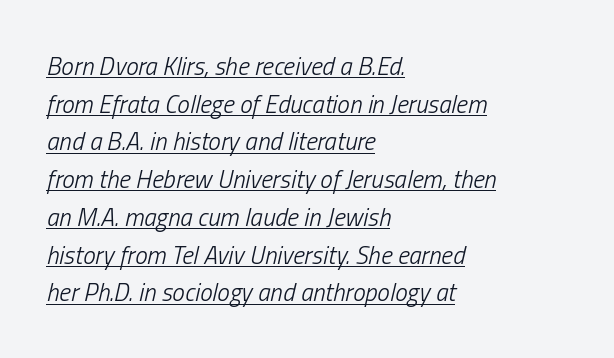
The image shows 25 px text type, italic (leaning right); set left-aligned, normal line spacing (1.51x), normal letter spacing, underlined.
